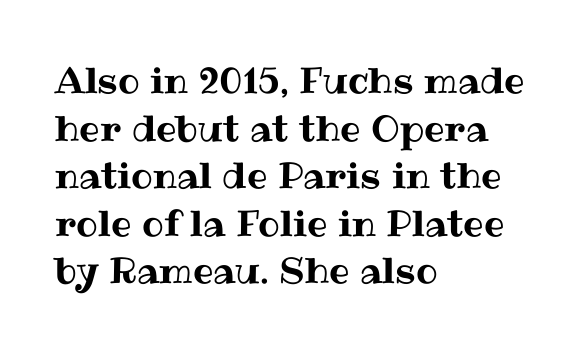
The image shows 36 px text type, upright; set left-aligned, normal line spacing (1.32x), normal letter spacing, not underlined; medium stroke contrast and a medium x-height.
